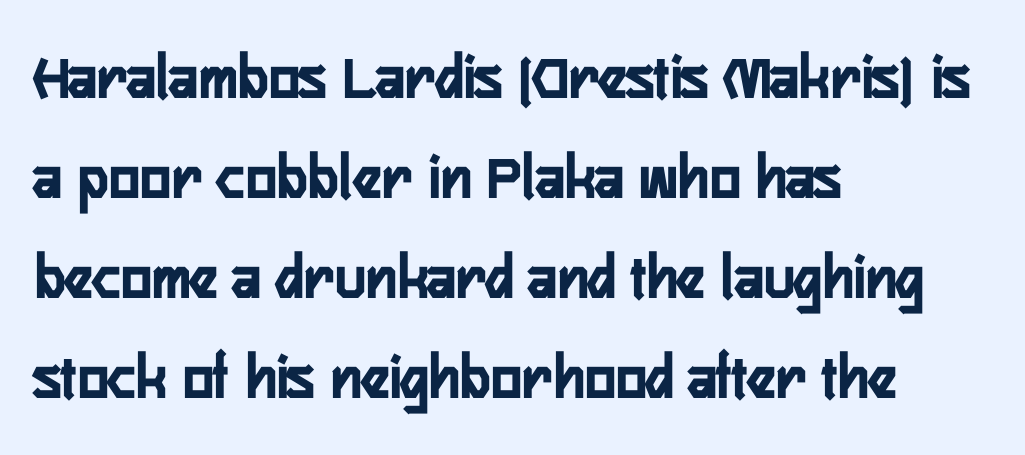
Q: Is the text bold? A: Yes.
Q: Is the text italic (slanted)? A: No, it is upright.
Q: Is the typeface a serif or a sans-serif typeface? A: Sans-serif.
Q: Is the text underlined? A: No.
Q: How is the paragraph aligned? A: Left-aligned.
Q: Is the spacing between letters normal or unusually wide? A: Normal.
Q: Is the spacing between lines tight, normal or loose? A: Normal.
Q: Width (condensed, normal, or wide)? A: Condensed.
Q: Stroke contrast? A: Low.
Q: x-height? A: Medium.
Q: Monospaced? A: No.
